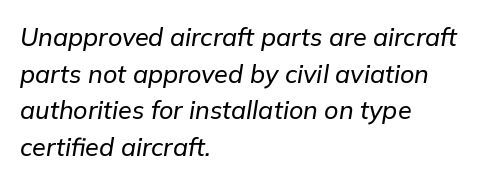
{"italic": "yes", "lean": "right", "slant_degrees": 9, "underline": "no", "align": "left", "line_spacing": "normal", "line_spacing_ratio": 1.47, "letter_spacing": "normal", "letter_spacing_em": 0.0, "glyph_px": 25}
